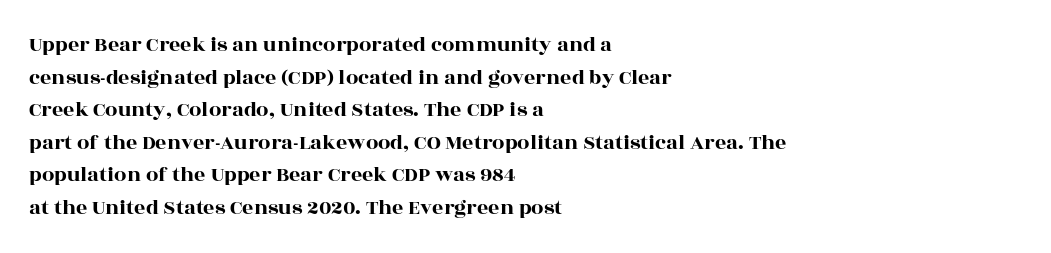
Q: Is the text italic (slanted)? A: No, it is upright.
Q: Is the text underlined? A: No.
Q: How is the paragraph aligned? A: Left-aligned.
Q: Is the spacing between letters normal or unusually wide? A: Normal.
Q: Is the spacing between lines tight, normal or loose? A: Normal.
